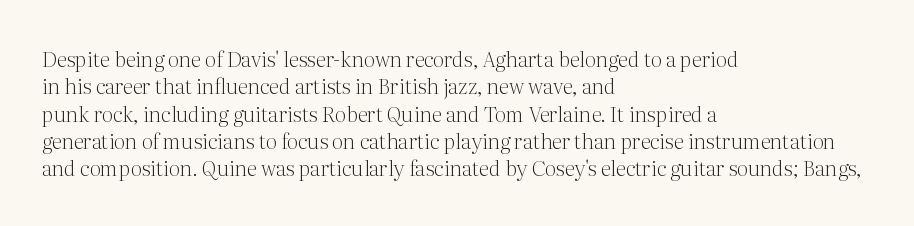
Reading down the block, your eye returns to a fixed left position each line. The weight tops out at a normal text grade. Interline gaps are of average width in this sample. The letters sit at their default tracking, neither squeezed nor spread.
